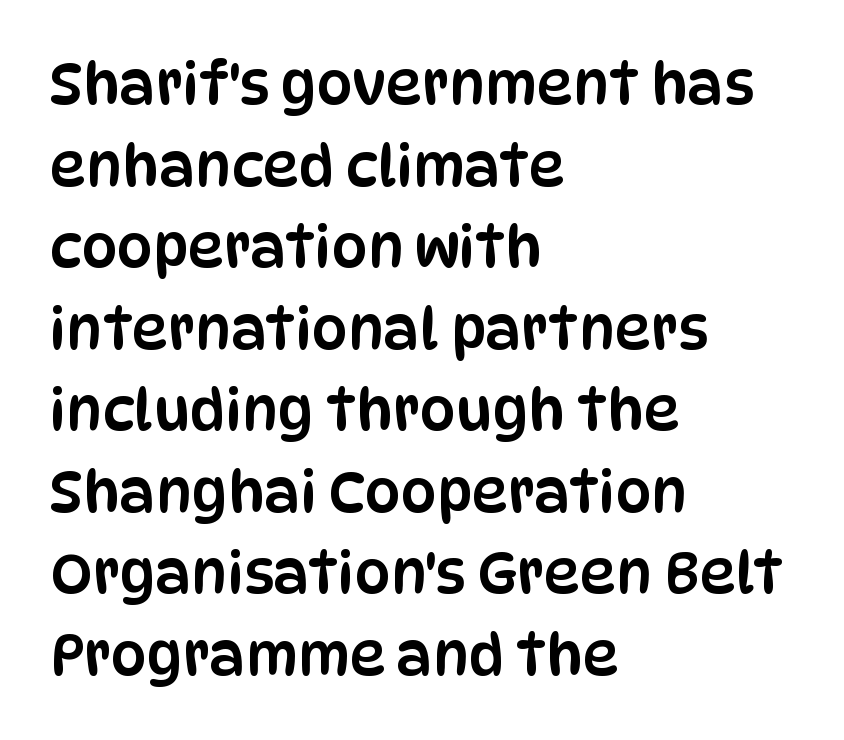
The letterforms sit shoulder to shoulder at normal distance. One glance says typical: line gaps are just what's usual. The space beneath each line is pristine and unruled. One-word summary of the alignment: left.
